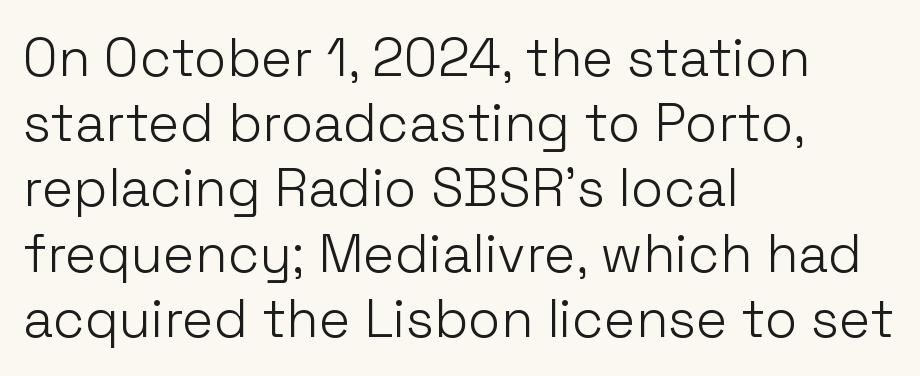
Q: Is the text bold? A: No.
Q: Is the text italic (slanted)? A: No, it is upright.
Q: Is the typeface a serif or a sans-serif typeface? A: Sans-serif.
Q: Is the text underlined? A: No.
Q: How is the paragraph aligned? A: Left-aligned.
Q: Is the spacing between letters normal or unusually wide? A: Normal.
Q: Width (condensed, normal, or wide)? A: Normal.
Q: Stroke contrast? A: Low.
Q: x-height? A: Medium.
Q: Monospaced? A: No.
